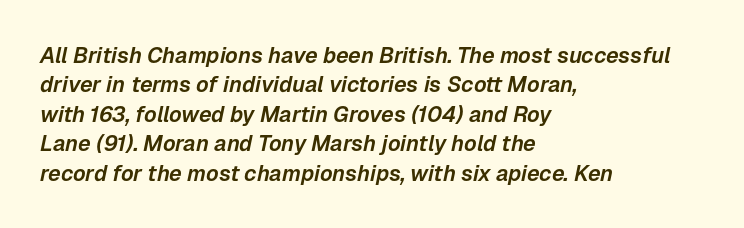
Q: Is the text italic (slanted)? A: Yes, it leans right by about 12 degrees.
Q: Is the text underlined? A: No.
Q: How is the paragraph aligned? A: Left-aligned.
Q: Is the spacing between letters normal or unusually wide? A: Normal.
Q: Is the spacing between lines tight, normal or loose? A: Normal.
